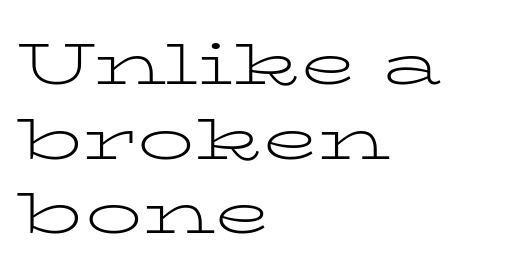
Check where the strokes stop: tiny serifs finish them off. Typeset ragged right — the left edge is the straight one. The string is rendered with underlining switched off. The tracking reads as untouched default to a designer's eye. Characters remain perfectly vertical along every line.
